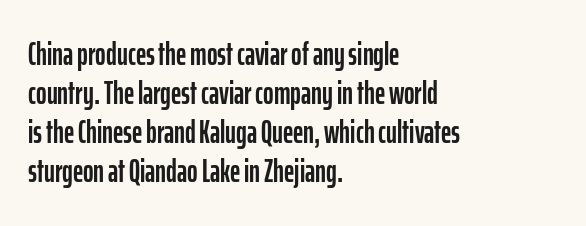
Q: Is the text italic (slanted)? A: No, it is upright.
Q: Is the typeface a serif or a sans-serif typeface? A: Sans-serif.
Q: Is the text underlined? A: No.
Q: How is the paragraph aligned? A: Left-aligned.
Q: Is the spacing between letters normal or unusually wide? A: Normal.
Q: Width (condensed, normal, or wide)? A: Condensed.
Q: Stroke contrast? A: Low.
Q: x-height? A: Medium.
Q: Monospaced? A: No.
